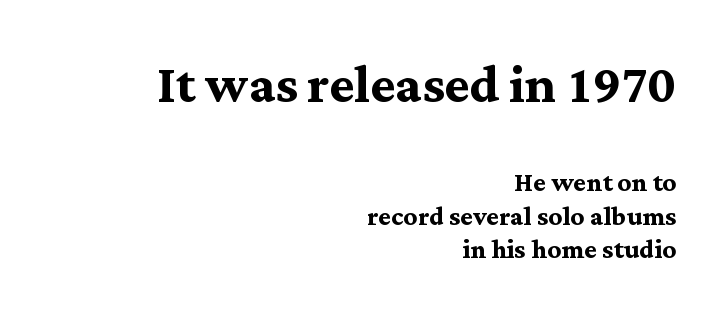
Little horizontal feet cap the strokes, marking this as serif type. The lines are quadded right. This is heavy type, rendered in bold. The foot of each line stays bare and open. Spacing verdict: proportional, widths tailored to each character.
